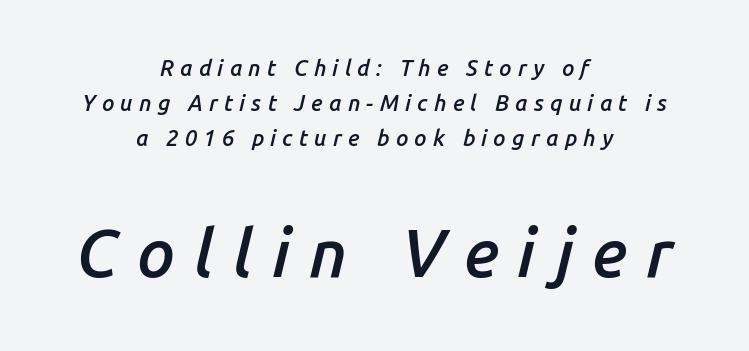
Does the copy run flush right? No — it is centered line by line. Vertically, the passage feels balanced, rows spaced as you'd expect. Whoever set this made the second block the dominant, larger element. The face used here is proportionally spaced, like ordinary book or web type.
